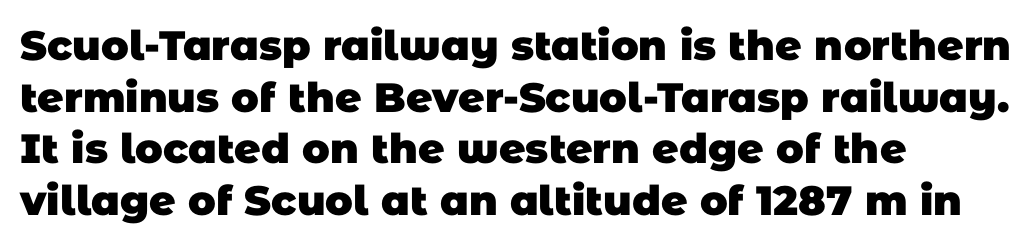
{"serif": "no", "bold": "yes", "weight": "heavy", "width": "normal", "stroke_contrast": "low", "x_height": "large", "monospaced": "no", "underline": "no", "align": "left", "line_spacing": "normal", "line_spacing_ratio": 1.26, "letter_spacing": "normal", "letter_spacing_em": 0.0, "glyph_px": 41}
